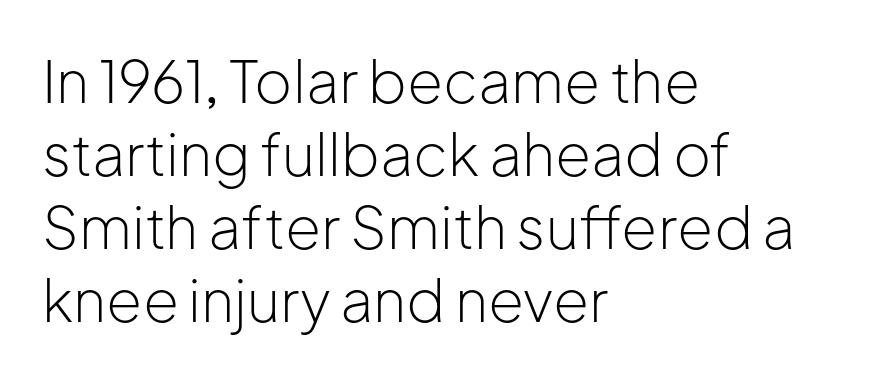
{"serif": "no", "italic": "no", "bold": "no", "weight": "light", "width": "normal", "stroke_contrast": "low", "x_height": "medium", "monospaced": "no", "underline": "no", "align": "left", "line_spacing": "normal", "line_spacing_ratio": 1.26, "letter_spacing": "normal", "letter_spacing_em": 0.0, "glyph_px": 58}
